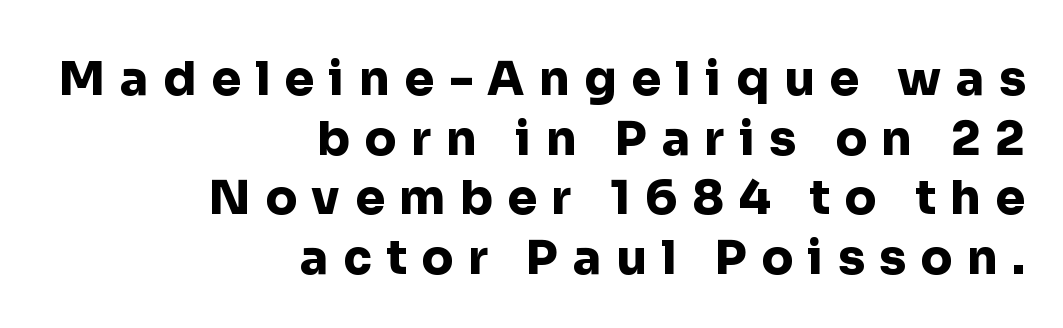
The image shows 47 px heavy sans-serif type, upright; set right-aligned, normal line spacing (1.27x), unusually wide letter spacing (+0.31 em), not underlined; low stroke contrast and a medium x-height.
